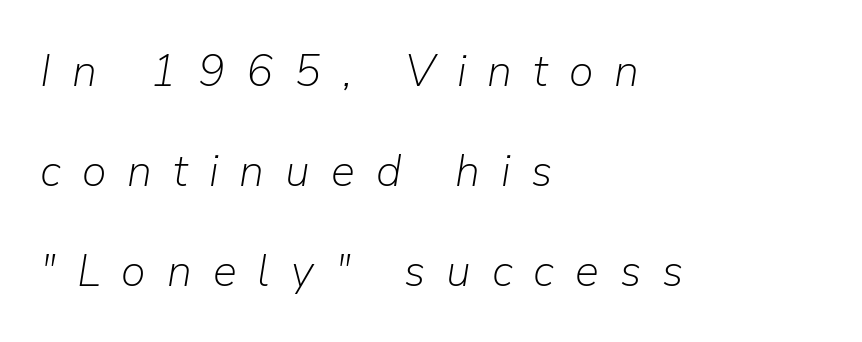
The image shows 45 px light type, italic (leaning right); set left-aligned, loose line spacing (2.22x), unusually wide letter spacing (+0.47 em), not underlined; low stroke contrast and a medium x-height.
